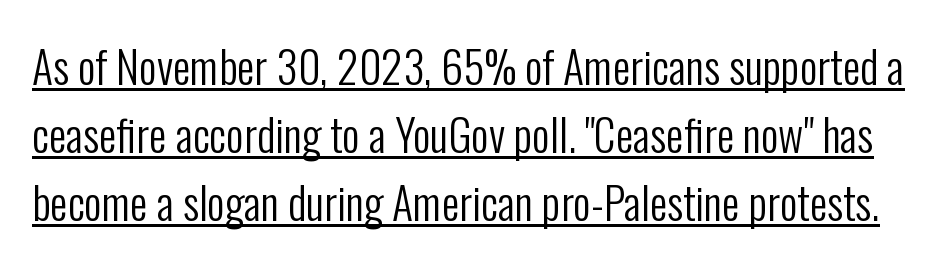
These lines sit exactly where default settings would place them. Note the varied advance widths — an 'i' is clearly narrower than an 'm'. The typography opts for an upright posture over an oblique one. The rendering shows plain stroke endings on the letterforms — a sans-serif design.
